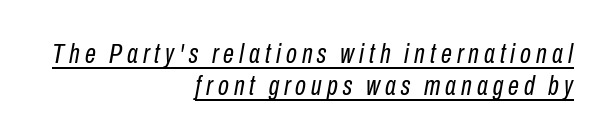
{"italic": "yes", "lean": "right", "slant_degrees": 10, "bold": "no", "weight": "regular", "width": "condensed", "stroke_contrast": "low", "x_height": "medium", "monospaced": "no", "underline": "yes", "align": "right", "line_spacing": "tight", "line_spacing_ratio": 1.15, "glyph_px": 28}
